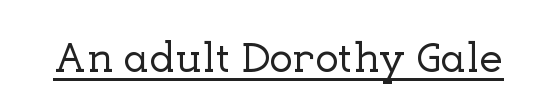
{"serif": "yes", "italic": "no", "width": "normal", "stroke_contrast": "low", "x_height": "medium", "monospaced": "no", "underline": "yes", "letter_spacing": "normal", "letter_spacing_em": 0.0, "glyph_px": 43}
